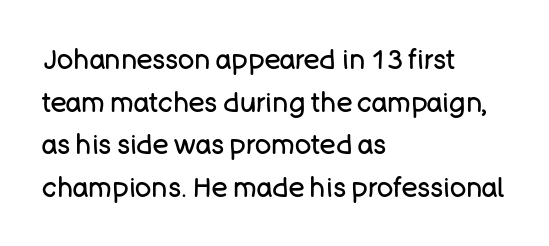
The image shows 27 px text type, upright; set left-aligned, normal line spacing (1.58x), normal letter spacing, not underlined.
